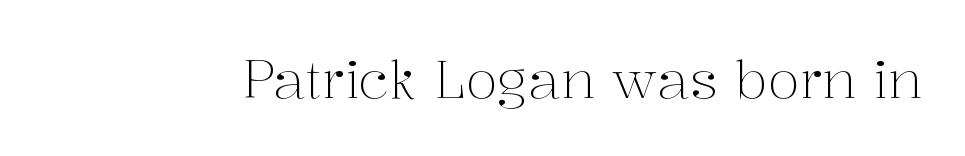
Q: Is the text bold? A: No.
Q: Is the text italic (slanted)? A: No, it is upright.
Q: Is the typeface a serif or a sans-serif typeface? A: Serif.
Q: Is the text underlined? A: No.
Q: Is the spacing between letters normal or unusually wide? A: Normal.
Q: Width (condensed, normal, or wide)? A: Normal.
Q: Stroke contrast? A: Medium.
Q: x-height? A: Medium.
Q: Monospaced? A: No.
